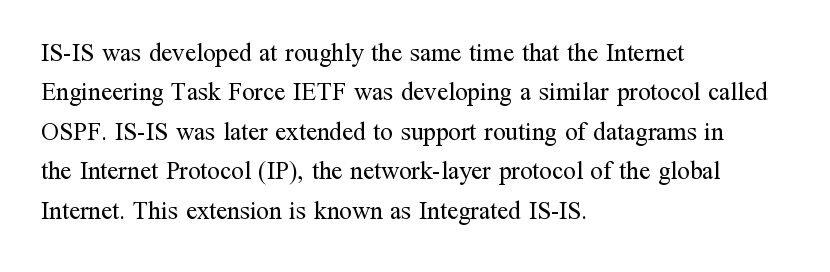
Q: Is the text bold? A: No.
Q: Is the text italic (slanted)? A: No, it is upright.
Q: Is the text underlined? A: No.
Q: How is the paragraph aligned? A: Left-aligned.
Q: Is the spacing between letters normal or unusually wide? A: Normal.
Q: Is the spacing between lines tight, normal or loose? A: Normal.
